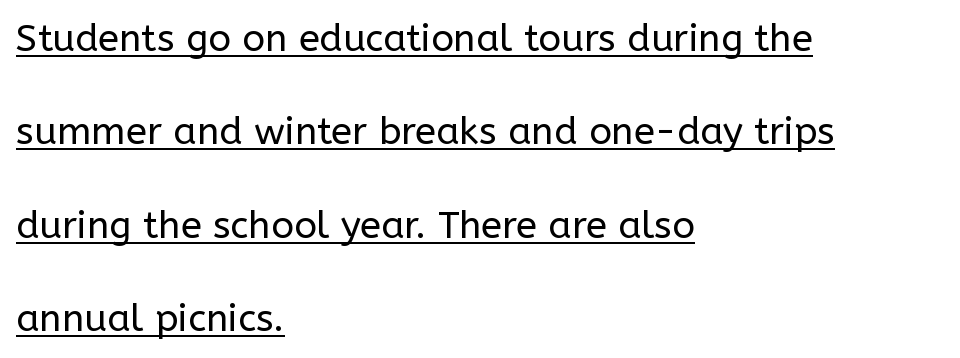
Q: Is the text bold? A: No.
Q: Is the text italic (slanted)? A: No, it is upright.
Q: Is the typeface a serif or a sans-serif typeface? A: Sans-serif.
Q: Is the text underlined? A: Yes.
Q: How is the paragraph aligned? A: Left-aligned.
Q: Is the spacing between letters normal or unusually wide? A: Normal.
Q: Is the spacing between lines tight, normal or loose? A: Loose.
Q: Width (condensed, normal, or wide)? A: Normal.
Q: Stroke contrast? A: Low.
Q: x-height? A: Medium.
Q: Monospaced? A: No.
